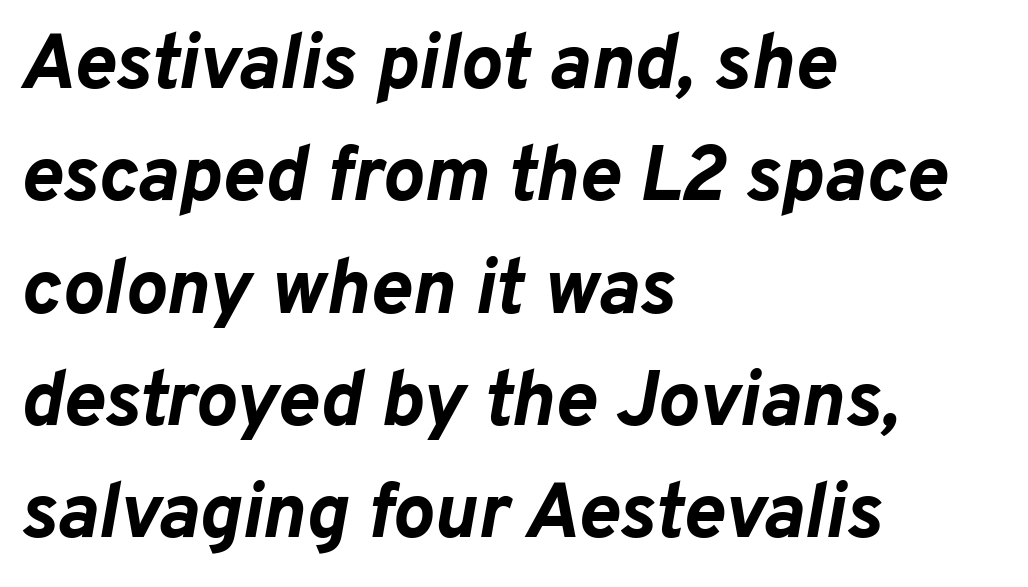
Q: Is the text bold? A: Yes.
Q: Is the text italic (slanted)? A: Yes, it leans right by about 10 degrees.
Q: Is the text underlined? A: No.
Q: How is the paragraph aligned? A: Left-aligned.
Q: Is the spacing between letters normal or unusually wide? A: Normal.
Q: Is the spacing between lines tight, normal or loose? A: Normal.
Q: Width (condensed, normal, or wide)? A: Normal.
Q: Stroke contrast? A: Low.
Q: x-height? A: Medium.
Q: Monospaced? A: No.
